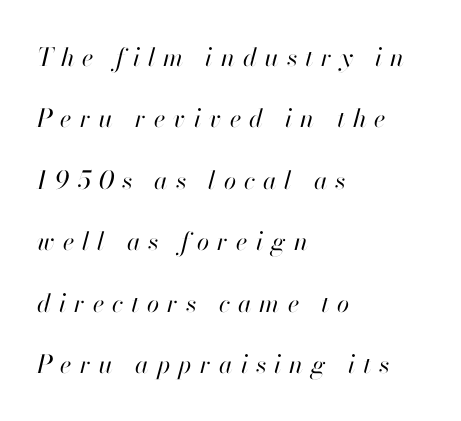
Is there much room between lines? Yes — plenty of vertical air separates them. Style check: oblique. Letters have the restrained weight of plain body copy at most. Someone cranked the tracking dial way up on this one.
